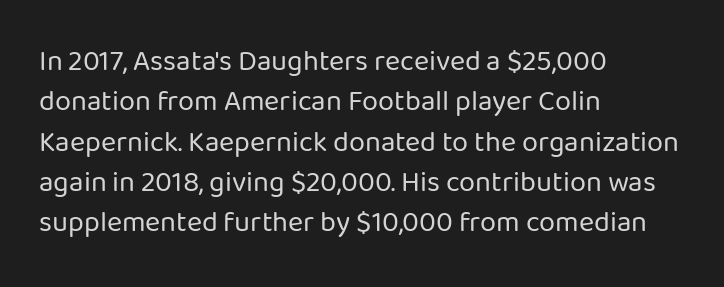
The image shows 29 px regular-weight sans-serif type, upright; set left-aligned, normal line spacing (1.39x), normal letter spacing, not underlined; low stroke contrast and a medium x-height.
